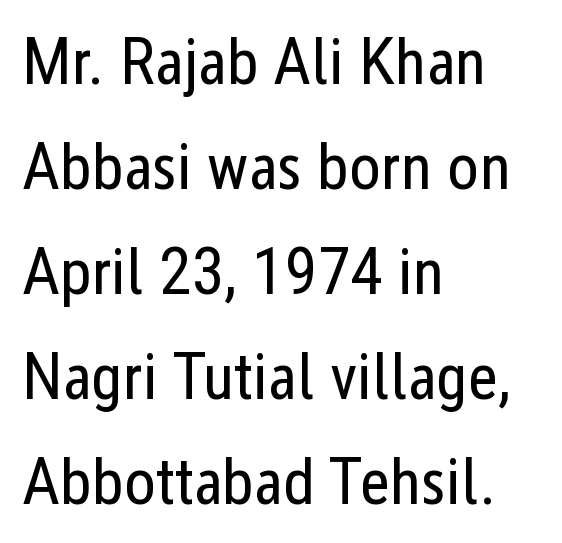
Q: Is the text bold? A: No.
Q: Is the text italic (slanted)? A: No, it is upright.
Q: Is the typeface a serif or a sans-serif typeface? A: Sans-serif.
Q: Is the text underlined? A: No.
Q: How is the paragraph aligned? A: Left-aligned.
Q: Is the spacing between letters normal or unusually wide? A: Normal.
Q: Is the spacing between lines tight, normal or loose? A: Normal.
Q: Width (condensed, normal, or wide)? A: Condensed.
Q: Stroke contrast? A: Low.
Q: x-height? A: Medium.
Q: Monospaced? A: No.
